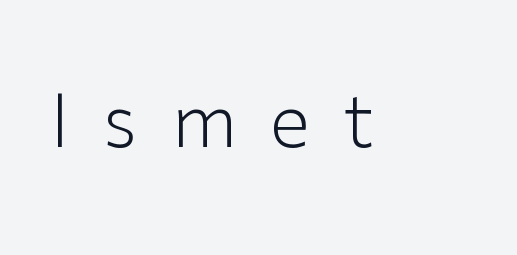
The image shows 73 px light sans-serif type, upright; set unusually wide letter spacing (+0.46 em), not underlined; low stroke contrast and a medium x-height.
